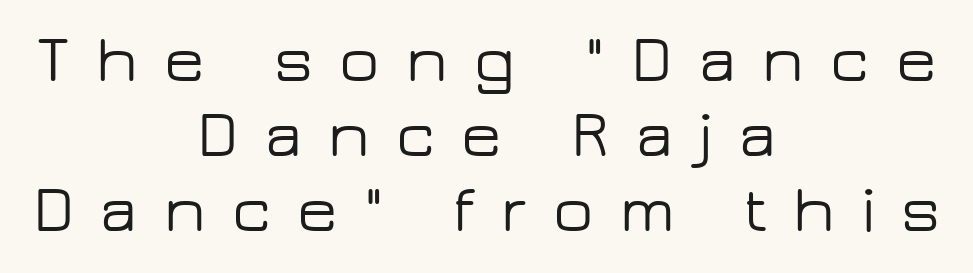
The image shows 66 px wide sans-serif type, upright; set centered, tight line spacing (1.14x), unusually wide letter spacing (+0.4 em), not underlined; low stroke contrast and a medium x-height.
